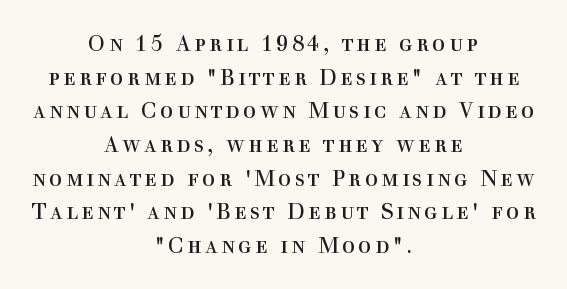
Q: Is the text bold? A: No.
Q: Is the text italic (slanted)? A: No, it is upright.
Q: Is the text underlined? A: No.
Q: How is the paragraph aligned? A: Centered.
Q: Is the spacing between lines tight, normal or loose? A: Normal.
